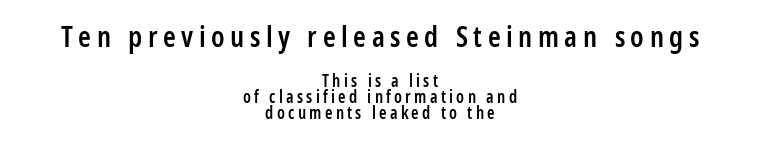
Every row of glyphs is offset so its center matches the block's center. Closely set lines give the paragraph a compact silhouette. A bare baseline throughout the passage. The rendering shows plain stroke endings on the letterforms — a sans-serif design. Ordinary non-slanted type is in use. Type size steps down from the first block to the second.
